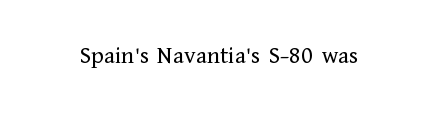
The image shows 25 px text type, upright; set normal letter spacing, not underlined.
